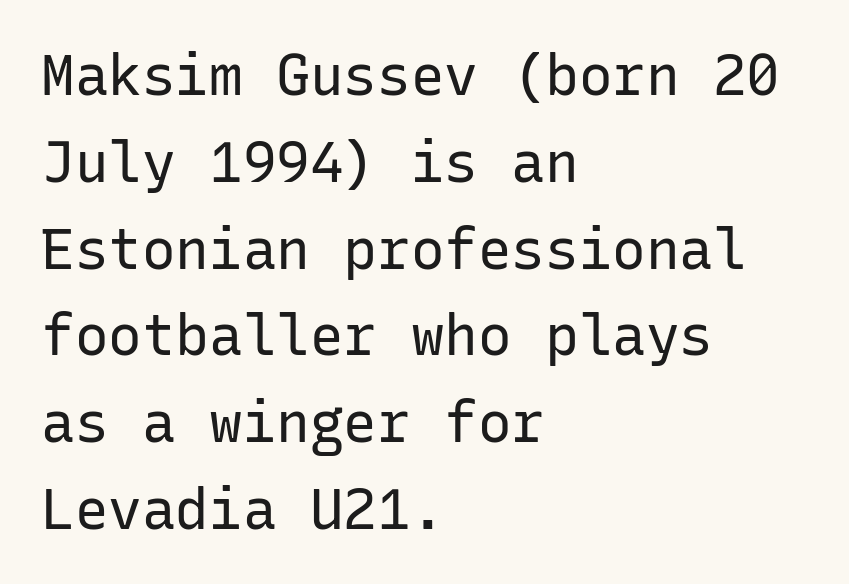
{"serif": "no", "italic": "no", "bold": "no", "weight": "regular", "width": "normal", "stroke_contrast": "low", "x_height": "medium", "monospaced": "yes", "underline": "no", "align": "left", "line_spacing": "normal", "line_spacing_ratio": 1.55, "letter_spacing": "normal", "letter_spacing_em": 0.0, "glyph_px": 56}
